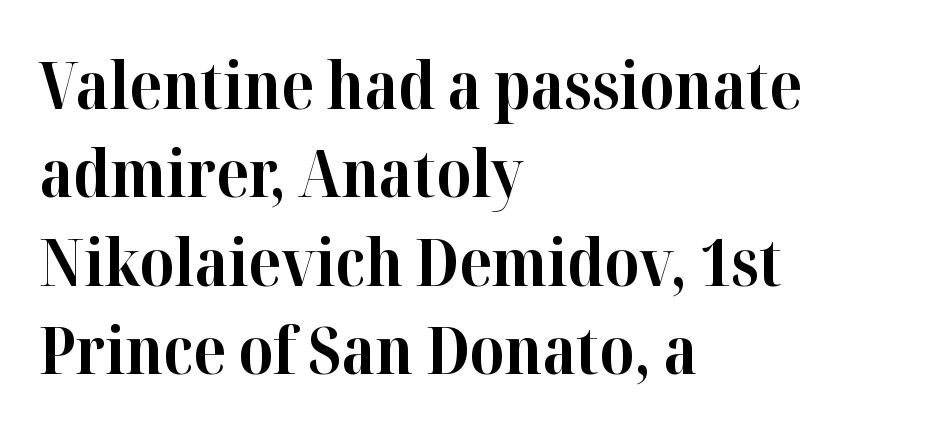
{"serif": "yes", "italic": "no", "bold": "yes", "weight": "bold", "width": "normal", "stroke_contrast": "high", "x_height": "medium", "monospaced": "no", "underline": "no", "align": "left", "line_spacing": "normal", "line_spacing_ratio": 1.36, "letter_spacing": "normal", "letter_spacing_em": 0.0, "glyph_px": 65}
